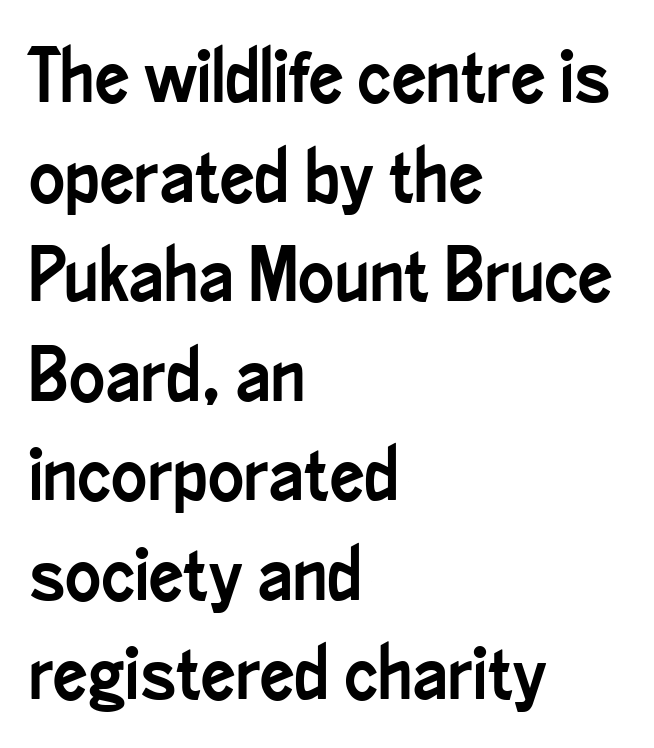
The image shows 76 px condensed sans-serif type, upright; set left-aligned, normal line spacing (1.31x), normal letter spacing, not underlined; low stroke contrast and a small x-height.
